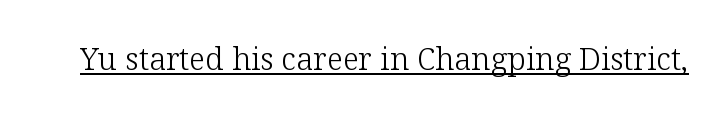
The weight tops out at a normal text grade. In terms of posture, this sample is upright. Caption: lettering with a line underneath. Looks like regular typesetting: each glyph gets only the width it needs.
